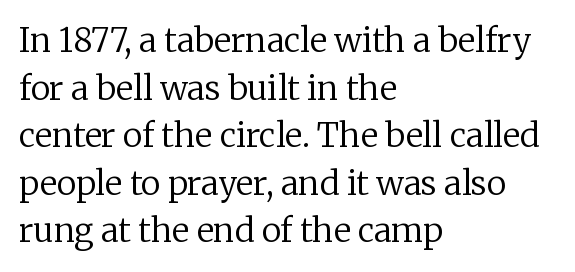
The image shows 33 px regular-weight serif type, upright; set left-aligned, normal line spacing (1.44x), normal letter spacing, not underlined; low stroke contrast and a medium x-height.
